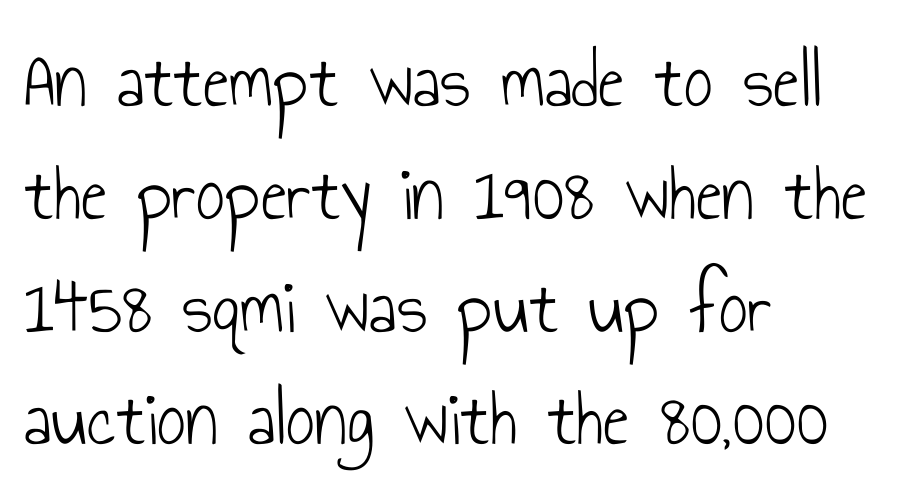
Unmarked baselines from the first word to the last. A typesetter would mark this as roman, not italic. The weight tops out at a normal text grade. The rows are spaced the way most documents space them. Do the characters align in a grid? No, the font is proportional. Words appear dense and cohesive because spacing is normal.
